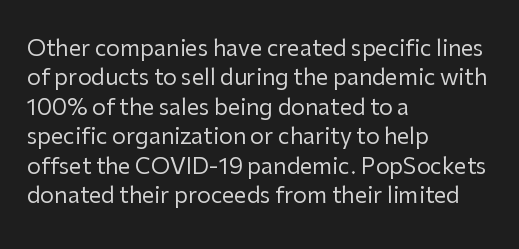
The image shows 22 px text type, upright; set left-aligned, normal line spacing (1.34x), normal letter spacing, not underlined.
